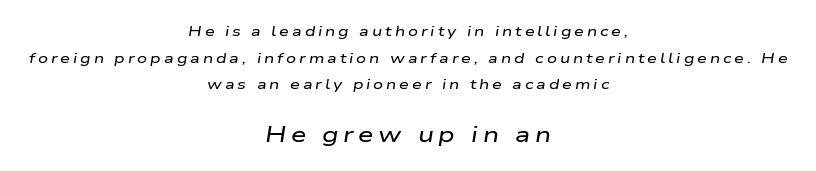
{"italic": "yes", "lean": "right", "slant_degrees": 9, "underline": "no", "align": "center", "line_spacing": "loose", "line_spacing_ratio": 1.91, "letter_spacing": "wide", "letter_spacing_em": 0.21, "larger_block": "second", "size_ratio": 1.57, "glyph_px": 22}
